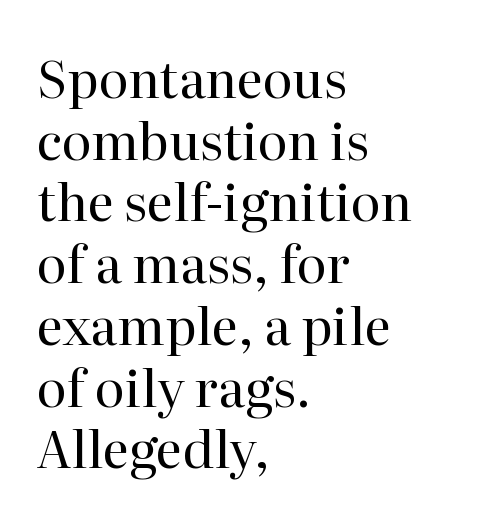
{"serif": "yes", "italic": "no", "bold": "no", "weight": "regular", "width": "normal", "stroke_contrast": "high", "x_height": "medium", "monospaced": "no", "underline": "no", "align": "left", "line_spacing_ratio": 1.21, "letter_spacing": "normal", "letter_spacing_em": 0.0, "glyph_px": 51}
